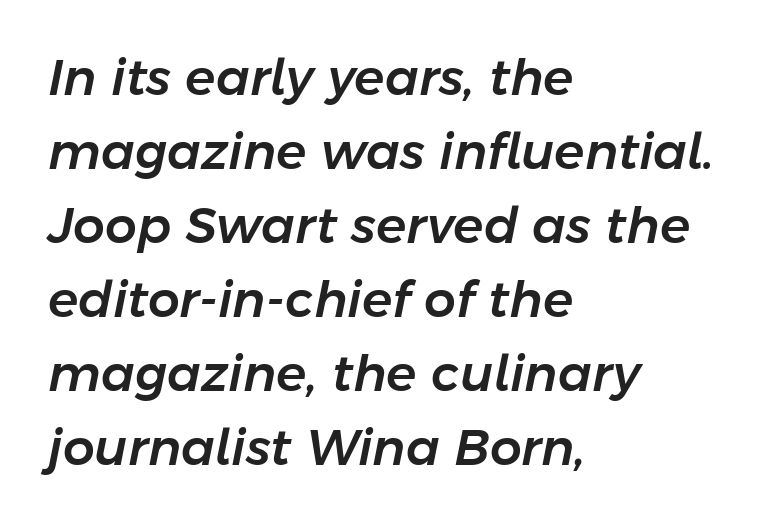
The image shows 50 px text type, italic (leaning right); set left-aligned, normal line spacing (1.48x), normal letter spacing, not underlined; low stroke contrast and a medium x-height.
